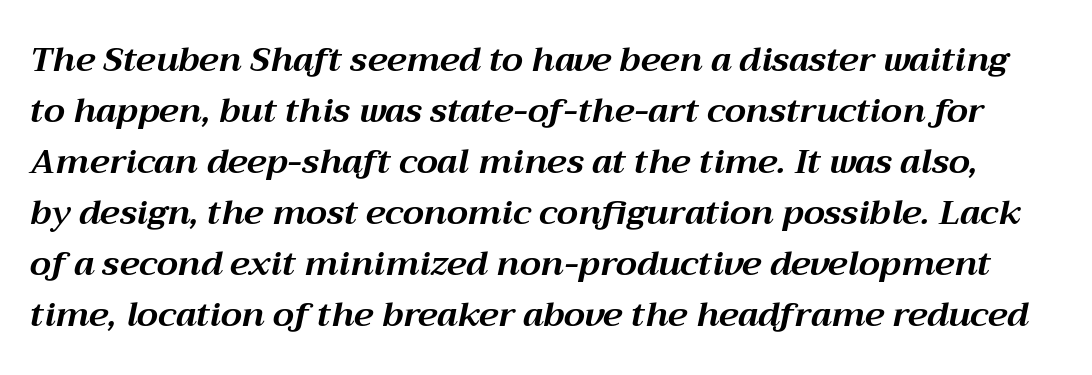
The typography opts for an oblique posture over an upright one. Each letter keeps its own natural width here, so spacing adapts to shape. You could call the tracking neutral — neither tight nor loose. Each glyph is drawn with heavy, bold strokes. In terms of leading, this rendering sits right in the middle.
